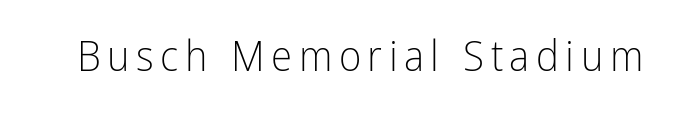
Q: Is the text bold? A: No.
Q: Is the text italic (slanted)? A: No, it is upright.
Q: Is the typeface a serif or a sans-serif typeface? A: Sans-serif.
Q: Is the text underlined? A: No.
Q: Width (condensed, normal, or wide)? A: Condensed.
Q: Stroke contrast? A: Low.
Q: x-height? A: Medium.
Q: Monospaced? A: No.
